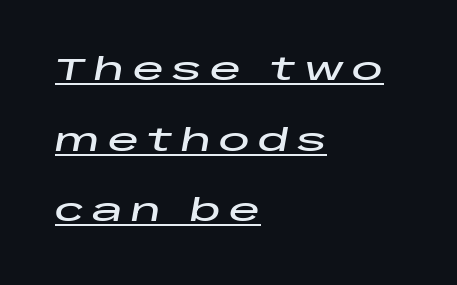
The image shows 31 px wide type, italic (leaning right); set left-aligned, loose line spacing (2.28x), unusually wide letter spacing (+0.26 em), underlined; low stroke contrast and a large x-height.
